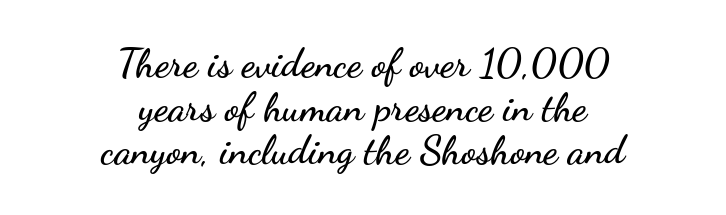
The image shows 40 px wide sans-serif type; set centered, tight line spacing (1.09x), normal letter spacing, not underlined; low stroke contrast and a small x-height.
